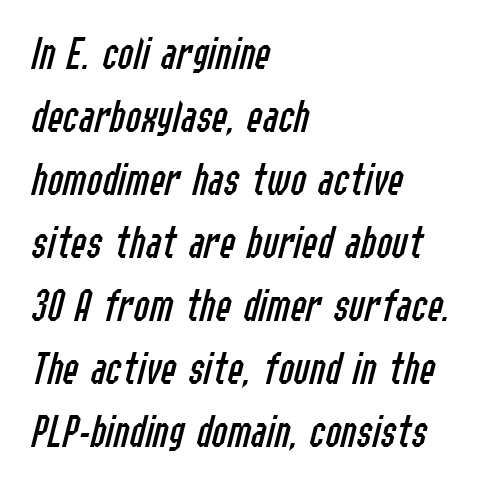
Q: Is the text bold? A: No.
Q: Is the text italic (slanted)? A: Yes, it leans right by about 14 degrees.
Q: Is the text underlined? A: No.
Q: How is the paragraph aligned? A: Left-aligned.
Q: Is the spacing between letters normal or unusually wide? A: Normal.
Q: Is the spacing between lines tight, normal or loose? A: Normal.
Q: Width (condensed, normal, or wide)? A: Condensed.
Q: Stroke contrast? A: Low.
Q: x-height? A: Medium.
Q: Monospaced? A: No.
